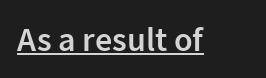
Is this a fixed-width face? No — the glyphs have proportional, varying widths. Nope, not italic — everything's standing straight. The passage shown is underscored from start to finish. Does the weight exceed regular? Yes, but only to semibold. Look at the bottom of the vertical strokes: they stop flat, with no serifs. The gaps between neighbouring characters are ordinary and unremarkable.
